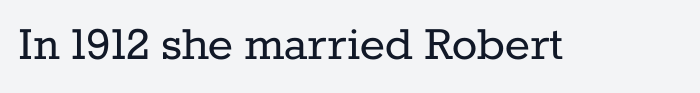
{"serif": "yes", "italic": "no", "bold": "no", "weight": "regular", "width": "normal", "stroke_contrast": "low", "x_height": "medium", "monospaced": "no", "underline": "no", "letter_spacing": "normal", "letter_spacing_em": 0.0, "glyph_px": 53}
